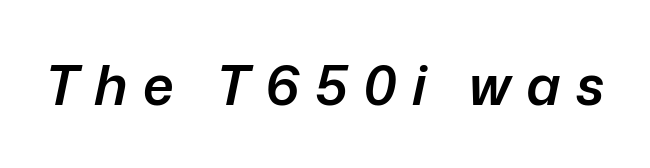
Q: Is the text bold? A: Semi-bold.
Q: Is the text italic (slanted)? A: Yes, it leans right by about 12 degrees.
Q: Is the text underlined? A: No.
Q: Is the spacing between letters normal or unusually wide? A: Unusually wide.
Q: Width (condensed, normal, or wide)? A: Normal.
Q: Stroke contrast? A: Low.
Q: x-height? A: Medium.
Q: Monospaced? A: No.
